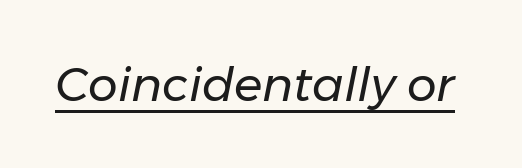
The image shows 47 px regular-weight type, italic (leaning right); set normal letter spacing, underlined; low stroke contrast and a medium x-height.
